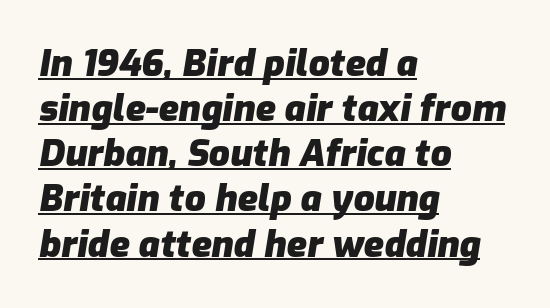
Q: Is the text bold? A: Yes.
Q: Is the text italic (slanted)? A: Yes, it leans right by about 9 degrees.
Q: Is the text underlined? A: Yes.
Q: How is the paragraph aligned? A: Left-aligned.
Q: Is the spacing between letters normal or unusually wide? A: Normal.
Q: Width (condensed, normal, or wide)? A: Normal.
Q: Stroke contrast? A: Low.
Q: x-height? A: Medium.
Q: Monospaced? A: No.
